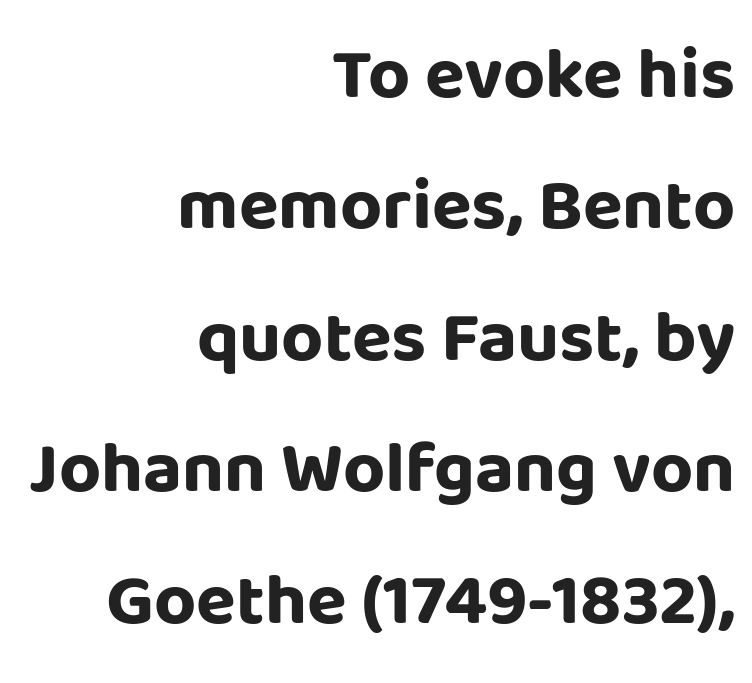
{"serif": "no", "italic": "no", "bold": "yes", "weight": "bold", "width": "normal", "stroke_contrast": "low", "x_height": "large", "monospaced": "no", "underline": "no", "align": "right", "line_spacing_ratio": 1.8, "letter_spacing": "normal", "letter_spacing_em": 0.0, "glyph_px": 73}
